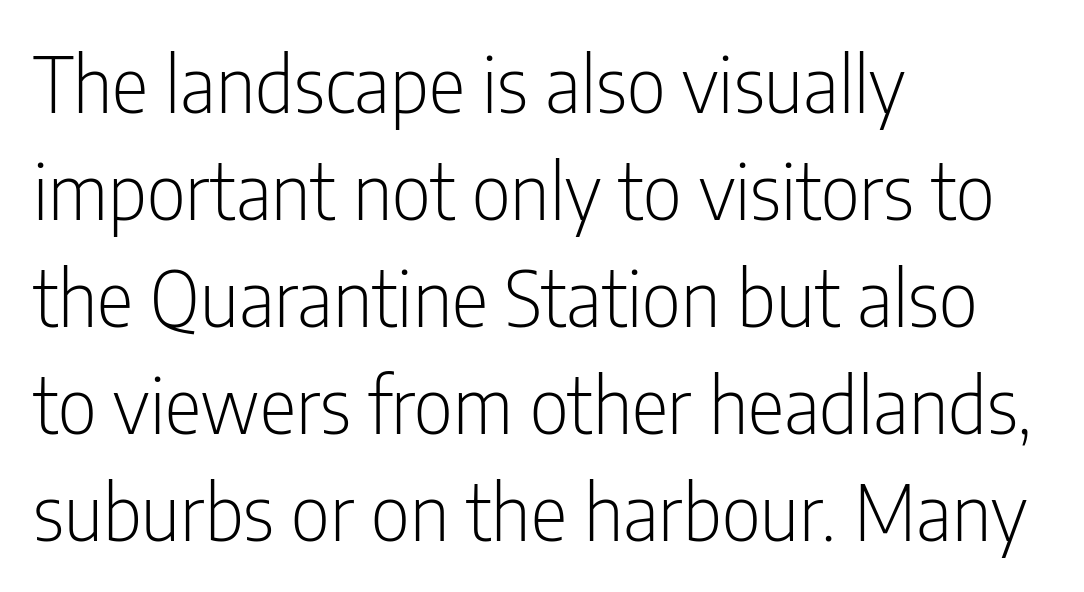
Q: Is the text bold? A: No.
Q: Is the text italic (slanted)? A: No, it is upright.
Q: Is the typeface a serif or a sans-serif typeface? A: Sans-serif.
Q: Is the text underlined? A: No.
Q: How is the paragraph aligned? A: Left-aligned.
Q: Is the spacing between letters normal or unusually wide? A: Normal.
Q: Is the spacing between lines tight, normal or loose? A: Normal.
Q: Width (condensed, normal, or wide)? A: Condensed.
Q: Stroke contrast? A: Low.
Q: x-height? A: Medium.
Q: Monospaced? A: No.
